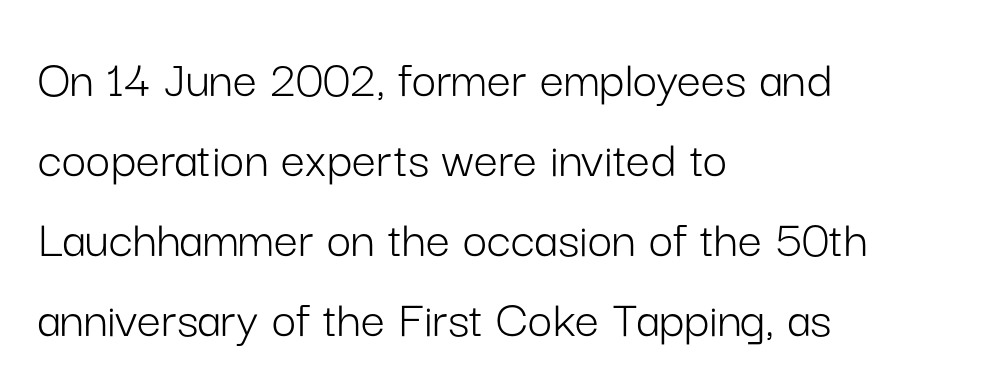
The image shows 54 px light sans-serif type, upright; set left-aligned, normal line spacing (1.48x), normal letter spacing, not underlined; low stroke contrast and a medium x-height.
